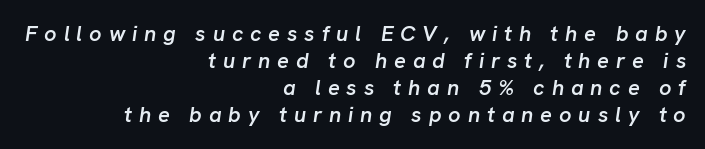
The image shows 22 px text type, italic (leaning right); set right-aligned, line spacing 1.23x, unusually wide letter spacing (+0.31 em), not underlined.
